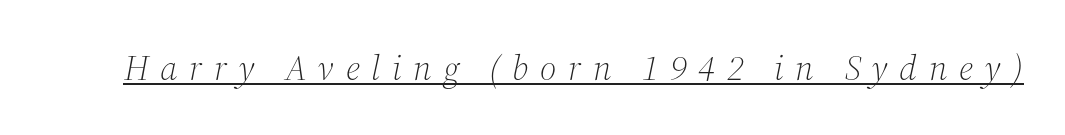
Q: Is the text bold? A: No.
Q: Is the text italic (slanted)? A: Yes, it leans right by about 12 degrees.
Q: Is the typeface a serif or a sans-serif typeface? A: Serif.
Q: Is the text underlined? A: Yes.
Q: Is the spacing between letters normal or unusually wide? A: Unusually wide.
Q: Width (condensed, normal, or wide)? A: Normal.
Q: Stroke contrast? A: Medium.
Q: x-height? A: Medium.
Q: Monospaced? A: No.
